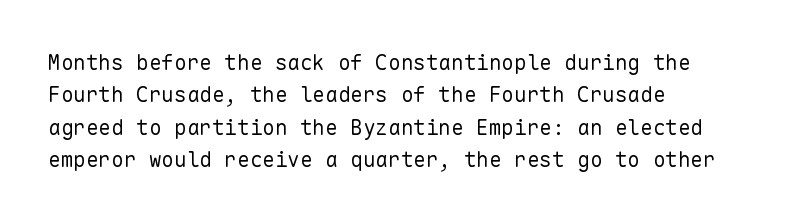
The image shows 21 px text type, upright; set left-aligned, normal line spacing (1.54x), normal letter spacing, not underlined.
